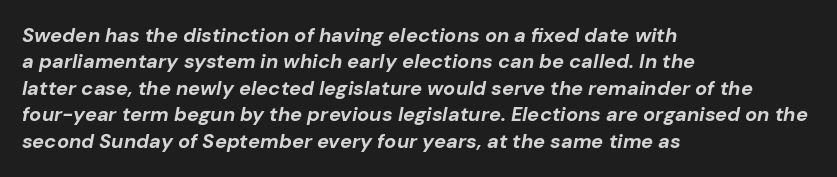
Q: Is the text bold? A: Yes.
Q: Is the text italic (slanted)? A: Yes, it leans right by about 10 degrees.
Q: Is the text underlined? A: No.
Q: How is the paragraph aligned? A: Left-aligned.
Q: Is the spacing between letters normal or unusually wide? A: Normal.
Q: Is the spacing between lines tight, normal or loose? A: Normal.
